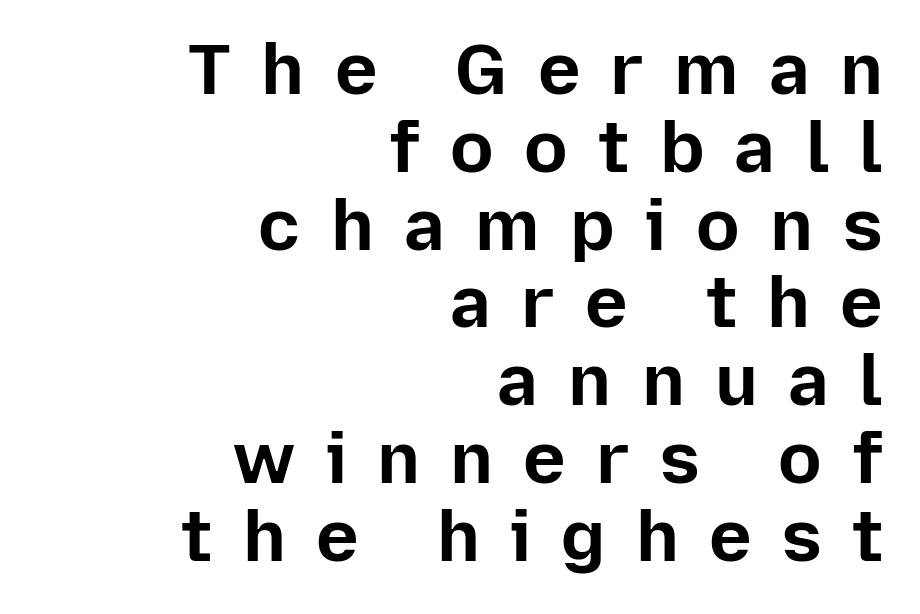
Font category for this specimen: sans-serif. Bare-footed words on every line. A typesetter would mark this as roman, not italic. The passage shown has open, widely tracked lettering throughout. Summary of vertical rhythm: compact, with narrow interline spacing.
